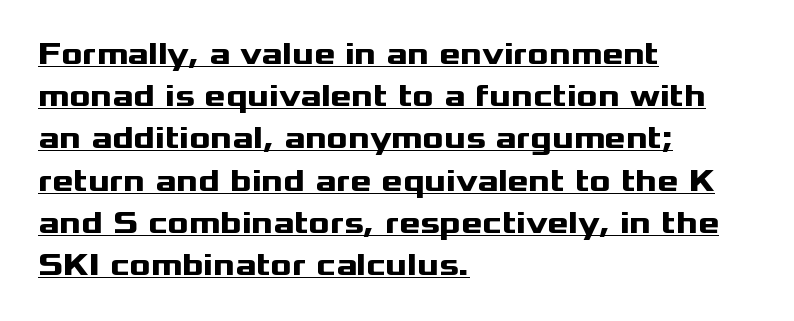
Caption: bold face, heavy strokes. Think of a printed novel: that variable character pitch is what you see here. The lettering stays uniformly vertical, giving the passage a roman look. Each line of the rendering has a horizontal stroke beneath the glyphs. The leading is moderate, giving the passage an even texture.
